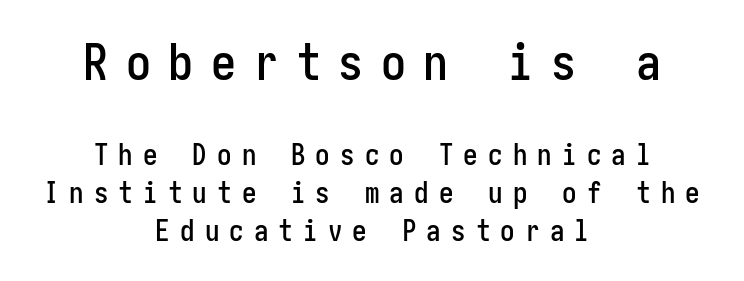
{"serif": "no", "italic": "no", "width": "condensed", "stroke_contrast": "low", "x_height": "medium", "underline": "no", "align": "center", "line_spacing": "normal", "line_spacing_ratio": 1.31, "letter_spacing": "wide", "letter_spacing_em": 0.35, "larger_block": "first", "size_ratio": 1.72, "glyph_px": 50}
